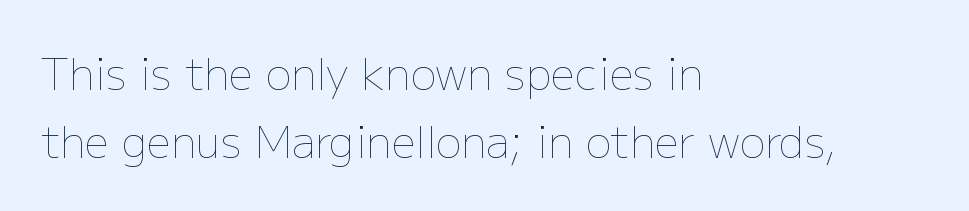
{"italic": "no", "bold": "no", "weight": "thin", "width": "normal", "stroke_contrast": "low", "x_height": "medium", "monospaced": "no", "underline": "no", "align": "left", "line_spacing": "normal", "line_spacing_ratio": 1.58, "letter_spacing": "normal", "letter_spacing_em": 0.0, "glyph_px": 43}
